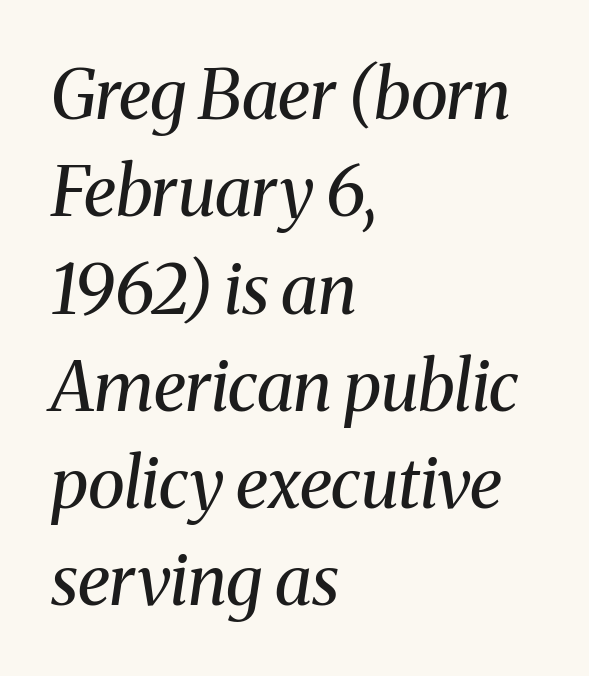
{"serif": "yes", "italic": "yes", "lean": "right", "slant_degrees": 8, "bold": "no", "weight": "regular", "width": "normal", "stroke_contrast": "medium", "x_height": "medium", "monospaced": "no", "underline": "no", "align": "left", "line_spacing": "normal", "line_spacing_ratio": 1.41, "letter_spacing": "normal", "letter_spacing_em": 0.0, "glyph_px": 69}
